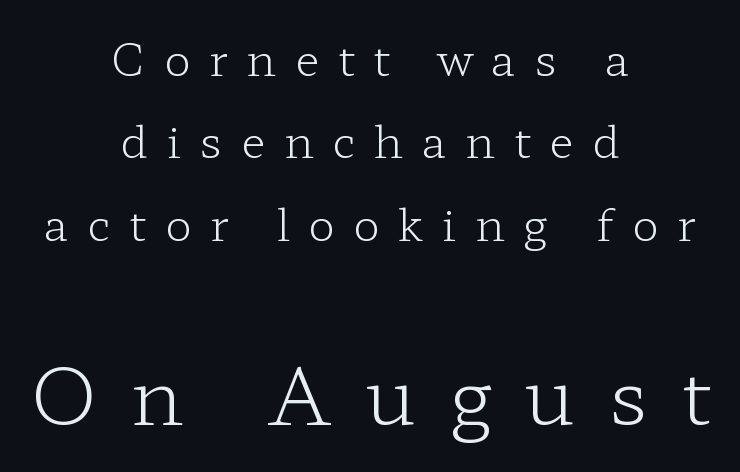
The image shows 79 px light, wide serif type, upright; set centered, line spacing 1.83x, unusually wide letter spacing (+0.41 em), not underlined; the second (bottom) block is 1.76x larger; low stroke contrast and a medium x-height.
